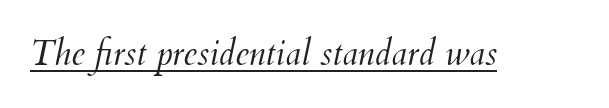
The image shows 35 px light type, italic (leaning right); set normal letter spacing, underlined; medium stroke contrast and a small x-height.
